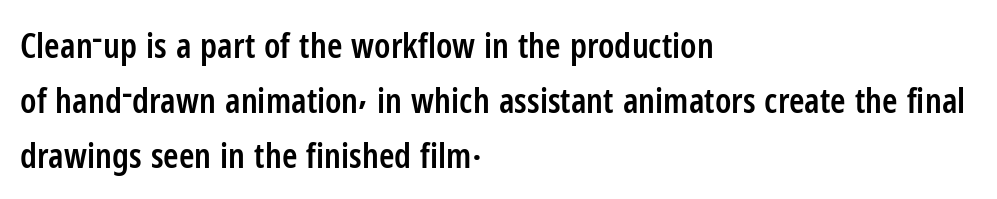
{"serif": "no", "italic": "no", "bold": "semi", "weight": "semibold", "width": "condensed", "stroke_contrast": "low", "x_height": "medium", "monospaced": "no", "underline": "no", "align": "left", "line_spacing": "normal", "line_spacing_ratio": 1.57, "letter_spacing": "normal", "letter_spacing_em": 0.0, "glyph_px": 35}
